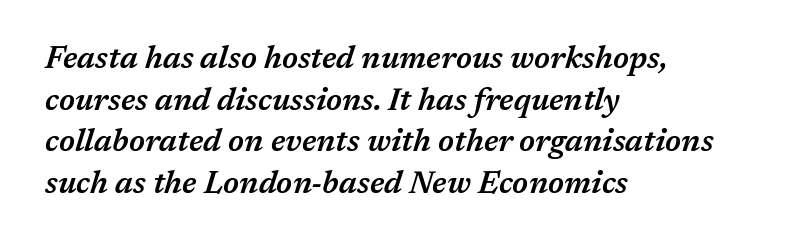
Q: Is the text bold? A: Semi-bold.
Q: Is the text italic (slanted)? A: Yes, it leans right by about 17 degrees.
Q: Is the text underlined? A: No.
Q: How is the paragraph aligned? A: Left-aligned.
Q: Is the spacing between letters normal or unusually wide? A: Normal.
Q: Is the spacing between lines tight, normal or loose? A: Normal.
Q: Width (condensed, normal, or wide)? A: Normal.
Q: Stroke contrast? A: Medium.
Q: x-height? A: Medium.
Q: Monospaced? A: No.
